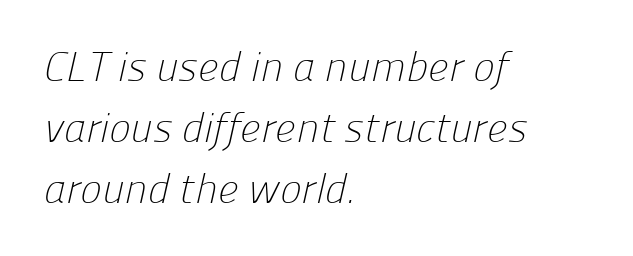
{"serif": "no", "bold": "no", "weight": "light", "width": "normal", "stroke_contrast": "low", "x_height": "medium", "monospaced": "no", "underline": "no", "align": "left", "line_spacing": "normal", "line_spacing_ratio": 1.49, "letter_spacing": "normal", "letter_spacing_em": 0.0, "glyph_px": 41}
